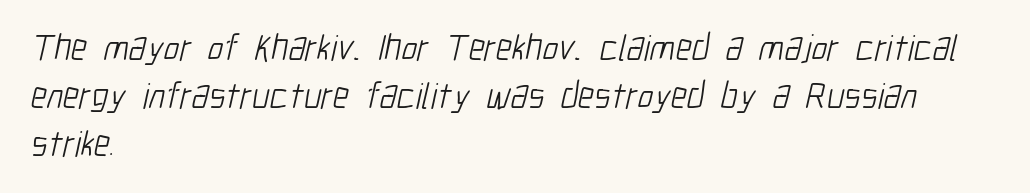
Clear beneath every line of the passage. The passage shown is typed in a proportional face where columns would drift. This is sans-serif lettering, the kind often seen on screens and signage. How would I describe the line gaps? Plain and ordinary. Layout note: lines flush left. The letterforms sit shoulder to shoulder at normal distance.
